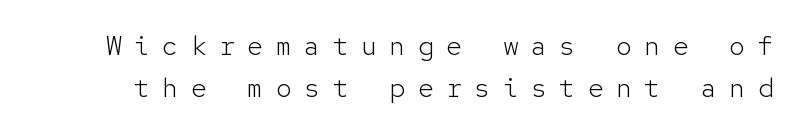
The passage shown is not bold in any degree. The tracking jumps out immediately: characters are airy and widely separated. The passage shown is not underscored anywhere. A normal amount of white space separates one row of letters from the next. Do the letters lean? They stand straight.
